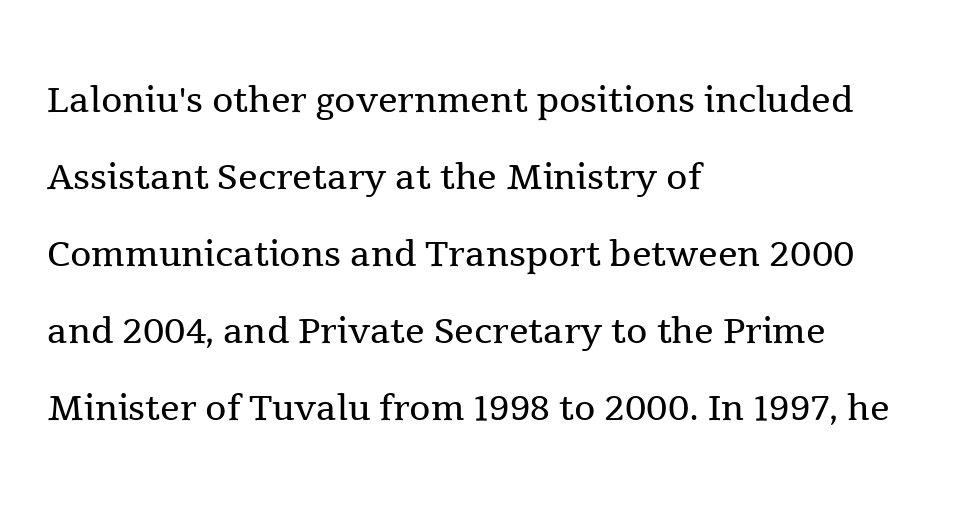
{"serif": "yes", "italic": "no", "bold": "no", "weight": "regular", "width": "normal", "x_height": "medium", "monospaced": "no", "underline": "no", "align": "left", "line_spacing": "normal", "line_spacing_ratio": 1.57, "letter_spacing": "normal", "letter_spacing_em": 0.0, "glyph_px": 49}
